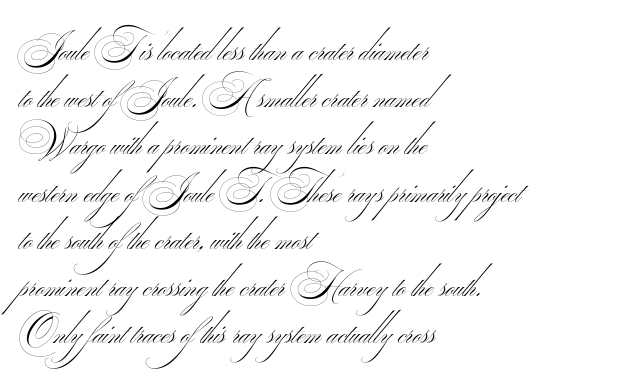
The rendering keeps characters at their native spacing. A classic flush-left, rag-right setting is used for this passage. Note the varied advance widths — an 'i' is clearly narrower than an 'm'. A typesetter would label this face a sans.
